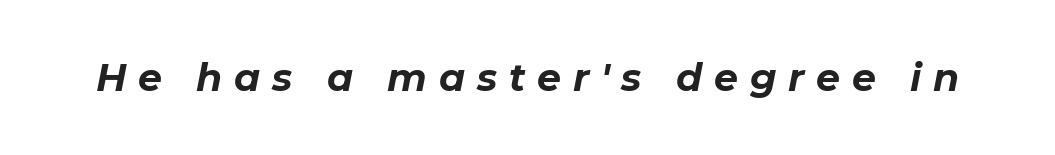
The image shows 38 px bold type, italic (leaning right); set unusually wide letter spacing (+0.31 em), not underlined; low stroke contrast and a medium x-height.
